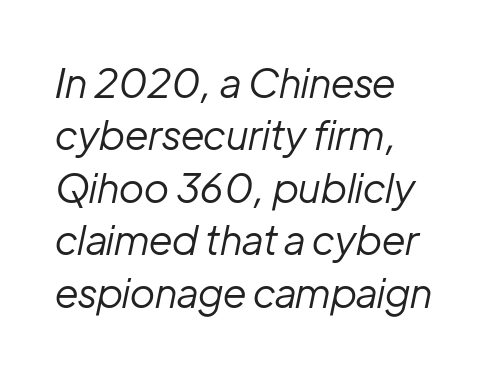
A classic flush-left, rag-right setting is used for this passage. Is this a fixed-width face? No — the glyphs have proportional, varying widths. Yep, that's italic — everything's leaning. In terms of letterspacing, this is plain default setting. Caption: face not bold, strokes unweighted.
